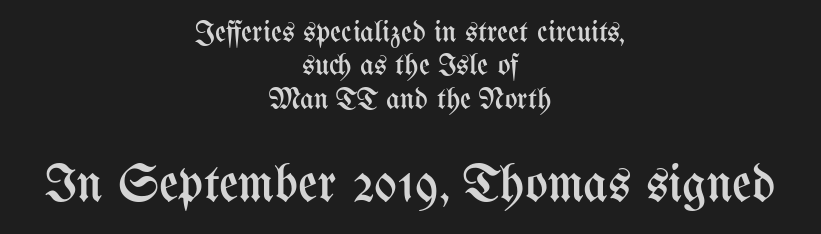
{"italic": "no", "bold": "no", "weight": "regular", "width": "condensed", "stroke_contrast": "medium", "x_height": "medium", "monospaced": "no", "underline": "no", "align": "center", "line_spacing": "tight", "line_spacing_ratio": 1.11, "letter_spacing": "normal", "letter_spacing_em": 0.0, "larger_block": "second", "size_ratio": 1.77, "glyph_px": 53}
